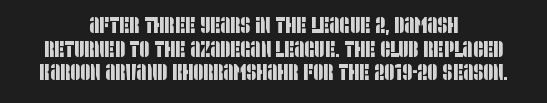
The image shows 22 px text type; set centered, tight line spacing (1.07x), normal letter spacing, not underlined.
